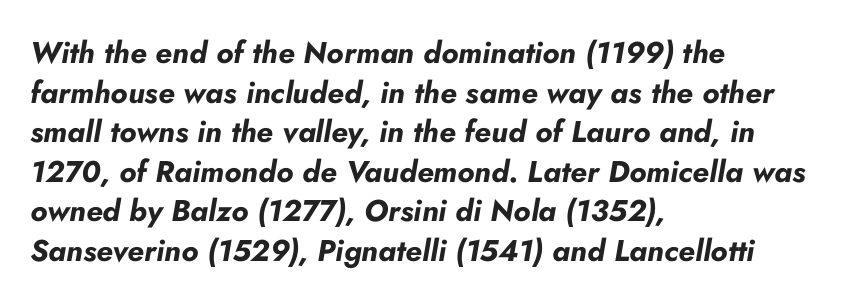
Q: Is the text bold? A: Yes.
Q: Is the text italic (slanted)? A: Yes, it leans right by about 10 degrees.
Q: Is the text underlined? A: No.
Q: How is the paragraph aligned? A: Left-aligned.
Q: Is the spacing between letters normal or unusually wide? A: Normal.
Q: Is the spacing between lines tight, normal or loose? A: Normal.
Q: Width (condensed, normal, or wide)? A: Normal.
Q: Stroke contrast? A: Low.
Q: x-height? A: Small.
Q: Monospaced? A: No.
